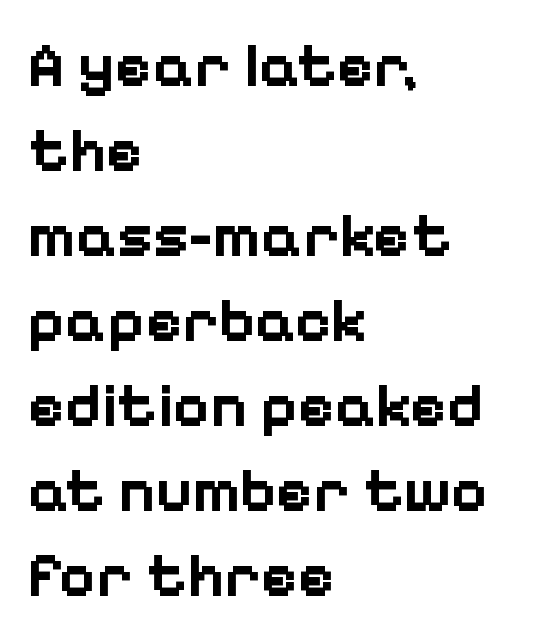
{"serif": "no", "italic": "no", "bold": "yes", "weight": "bold", "width": "normal", "stroke_contrast": "low", "x_height": "medium", "monospaced": "no", "underline": "no", "align": "left", "line_spacing": "normal", "line_spacing_ratio": 1.37, "letter_spacing": "normal", "letter_spacing_em": 0.0, "glyph_px": 62}
